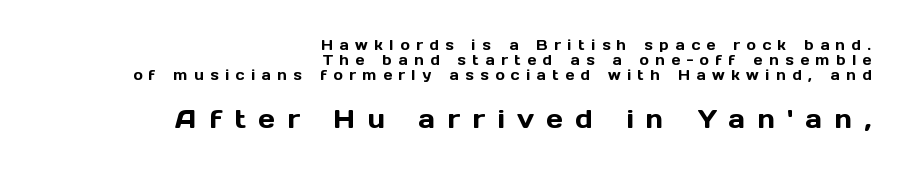
Q: Is the text italic (slanted)? A: No, it is upright.
Q: Is the text underlined? A: No.
Q: How is the paragraph aligned? A: Right-aligned.
Q: Is the spacing between letters normal or unusually wide? A: Unusually wide.
Q: Is the spacing between lines tight, normal or loose? A: Tight.
Q: Which block of text is set in a larger size, the first (top) or the second (bottom)? A: The second (bottom) one.
